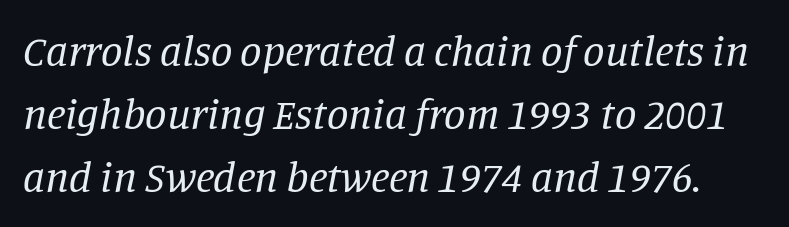
Slanted lettering throughout. The rendering uses natural spacing where letterforms have individual widths. The glyphs in this specimen are seriffed. Beneath every word, the page is bare. Interline gaps are of average width in this sample. The typesetting does not lean heavy: it is not bold.
